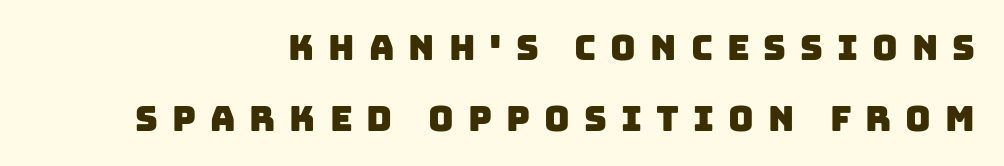
Unmarked baselines from the first word to the last. Which margin do the lines hug? The right one — the left edge is uneven. This rendering widens character spacing well past its baseline value. The glyphs in this specimen are sans serif. The face used here is proportionally spaced, like ordinary book or web type. A great deal of white space separates one row of letters from the next.
